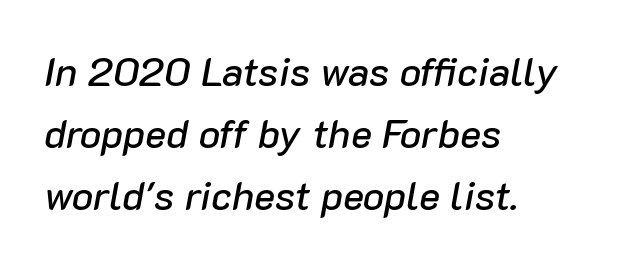
Q: Is the text italic (slanted)? A: Yes, it leans right by about 10 degrees.
Q: Is the text underlined? A: No.
Q: How is the paragraph aligned? A: Left-aligned.
Q: Is the spacing between letters normal or unusually wide? A: Normal.
Q: Is the spacing between lines tight, normal or loose? A: Normal.
Q: Width (condensed, normal, or wide)? A: Normal.
Q: Stroke contrast? A: Low.
Q: x-height? A: Medium.
Q: Monospaced? A: No.
